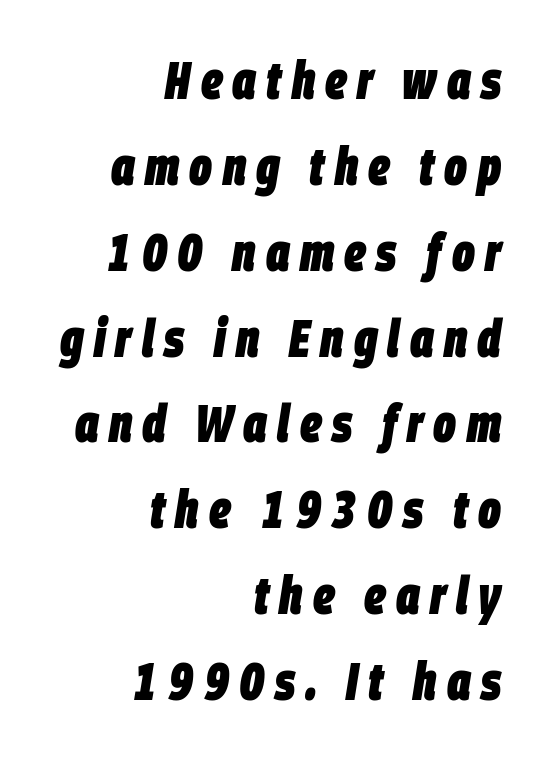
{"italic": "yes", "lean": "right", "slant_degrees": 9, "bold": "yes", "weight": "heavy", "width": "condensed", "stroke_contrast": "low", "x_height": "large", "monospaced": "no", "underline": "no", "align": "right", "line_spacing": "normal", "line_spacing_ratio": 1.62, "glyph_px": 53}
